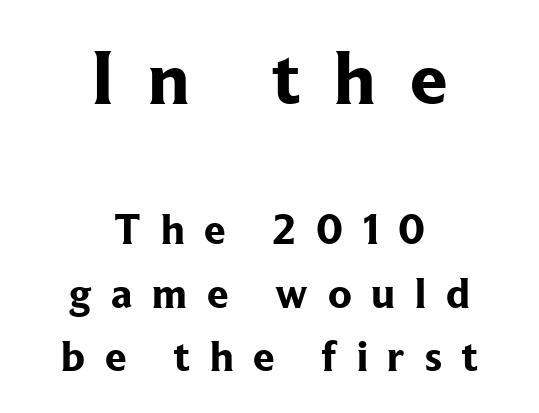
Style check: upright. The passage shown is typed in a proportional face where columns would drift. This sample keeps an unexceptional amount of space between lines. Typesetter's note — upper block bumped up in size, lower block left smaller. Is the block centered? Yes — each line is placed symmetrically about the middle.
